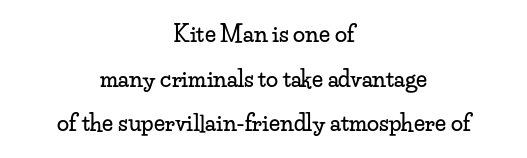
Q: Is the text italic (slanted)? A: No, it is upright.
Q: Is the text underlined? A: No.
Q: How is the paragraph aligned? A: Centered.
Q: Is the spacing between letters normal or unusually wide? A: Normal.
Q: Is the spacing between lines tight, normal or loose? A: Loose.
